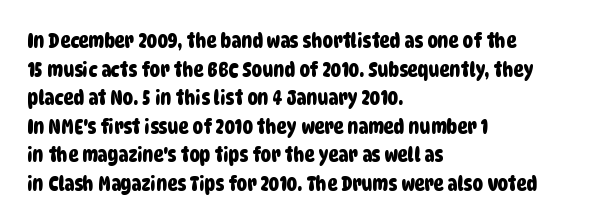
If you drew a ruler down the left edge, every line would touch it. Lines of text with bare space underneath. Regarding leading, the lines here are spaced in the standard way. Standard letterfit; no display-style spreading of the glyphs.
